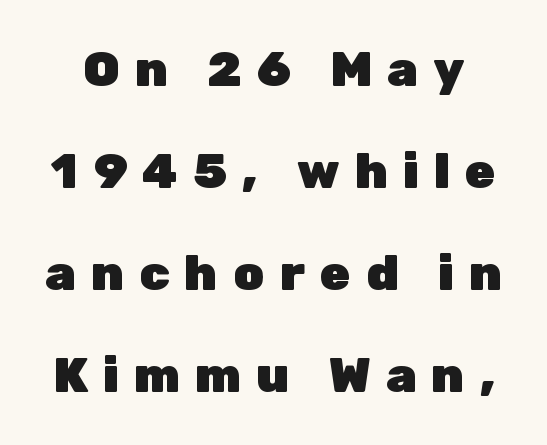
Loose tracking; the words dissolve into strings of separated letters. The letters advance in unequal steps, a hallmark of proportional type. The letters are bold, with thick, heavy strokes. The font's upright variant was chosen for this text.
